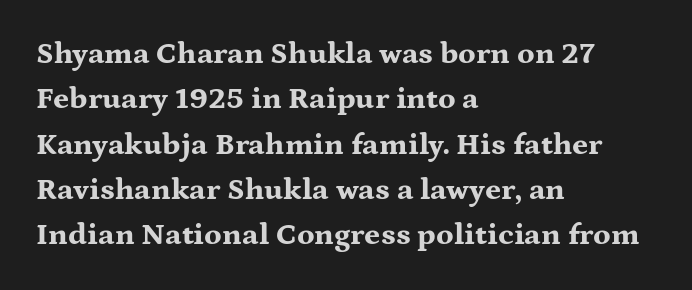
Q: Is the text bold? A: Yes.
Q: Is the text italic (slanted)? A: No, it is upright.
Q: Is the typeface a serif or a sans-serif typeface? A: Serif.
Q: Is the text underlined? A: No.
Q: How is the paragraph aligned? A: Left-aligned.
Q: Is the spacing between letters normal or unusually wide? A: Normal.
Q: Is the spacing between lines tight, normal or loose? A: Normal.
Q: Width (condensed, normal, or wide)? A: Wide.
Q: Stroke contrast? A: Medium.
Q: x-height? A: Medium.
Q: Monospaced? A: No.
